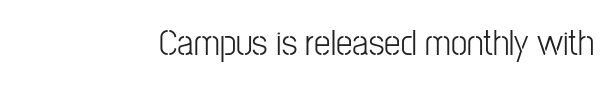
The image shows 37 px light, condensed sans-serif type, upright; set normal letter spacing, not underlined; low stroke contrast and a medium x-height.
